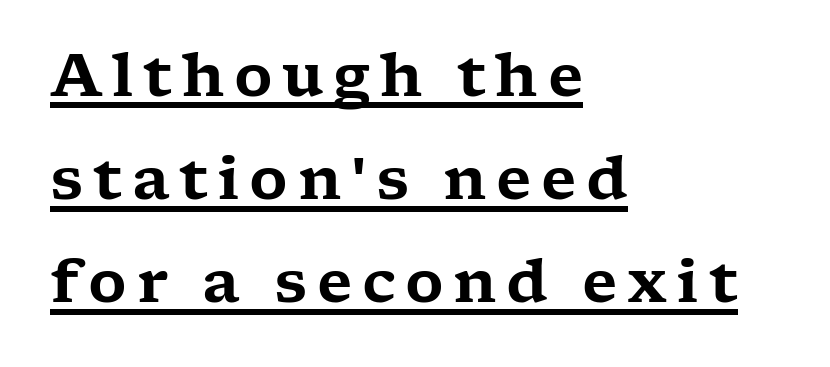
Note: serifs present on the glyphs. These lines are rendered in a variable-pitch font. Is the block centered? No — it sits flush against the left margin. Every character sits straight up, as roman type does.
